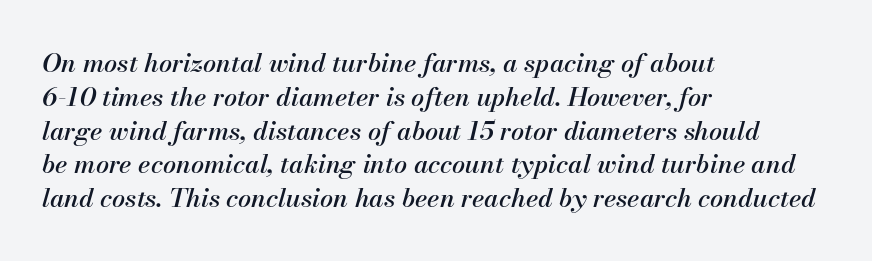
The image shows 26 px text type, italic (leaning right); set left-aligned, normal line spacing (1.3x), normal letter spacing, not underlined.
